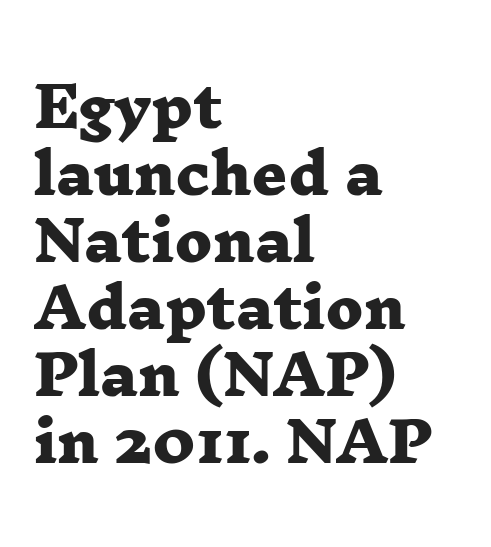
Q: Is the text bold? A: Yes.
Q: Is the typeface a serif or a sans-serif typeface? A: Serif.
Q: Is the text underlined? A: No.
Q: How is the paragraph aligned? A: Left-aligned.
Q: Is the spacing between letters normal or unusually wide? A: Normal.
Q: Width (condensed, normal, or wide)? A: Wide.
Q: Stroke contrast? A: Low.
Q: x-height? A: Medium.
Q: Monospaced? A: No.
